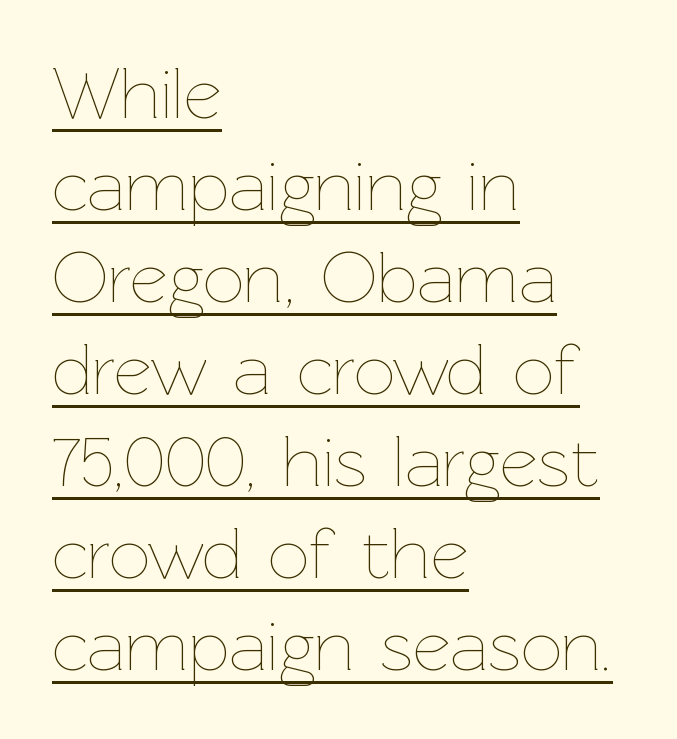
Q: Is the text bold? A: No.
Q: Is the text italic (slanted)? A: No, it is upright.
Q: Is the text underlined? A: Yes.
Q: How is the paragraph aligned? A: Left-aligned.
Q: Is the spacing between letters normal or unusually wide? A: Normal.
Q: Is the spacing between lines tight, normal or loose? A: Normal.
Q: Width (condensed, normal, or wide)? A: Normal.
Q: Stroke contrast? A: Low.
Q: x-height? A: Medium.
Q: Monospaced? A: No.
